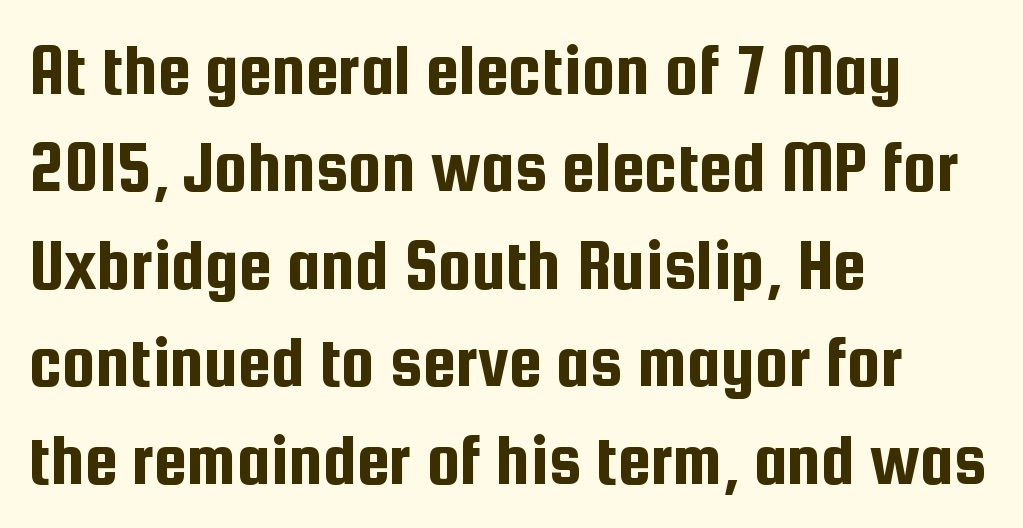
The words here are not underlined. Students, note that the glyphs here touch the page at normal intervals. Reading down the block, your eye returns to a fixed left position each line. The passage shown is typed in a proportional face where columns would drift. The leading is moderate, giving the passage an even texture.
